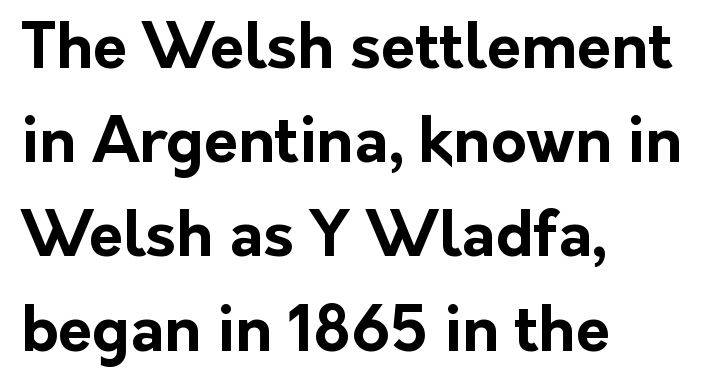
Q: Is the text bold? A: Yes.
Q: Is the text italic (slanted)? A: No, it is upright.
Q: Is the typeface a serif or a sans-serif typeface? A: Sans-serif.
Q: Is the text underlined? A: No.
Q: How is the paragraph aligned? A: Left-aligned.
Q: Is the spacing between letters normal or unusually wide? A: Normal.
Q: Is the spacing between lines tight, normal or loose? A: Normal.
Q: Width (condensed, normal, or wide)? A: Normal.
Q: Stroke contrast? A: Low.
Q: x-height? A: Medium.
Q: Monospaced? A: No.
